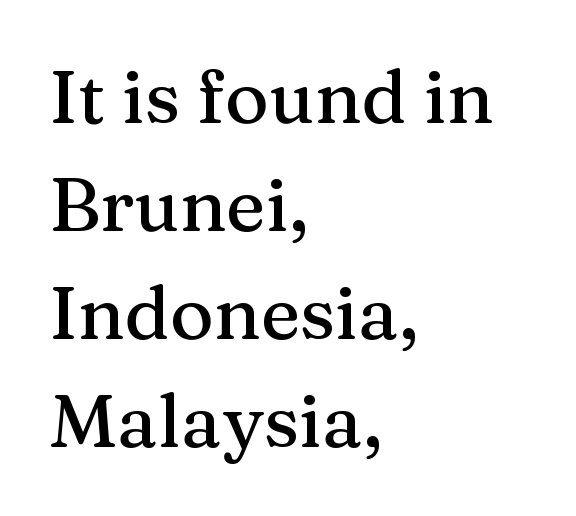
Q: Is the text italic (slanted)? A: No, it is upright.
Q: Is the typeface a serif or a sans-serif typeface? A: Serif.
Q: Is the text underlined? A: No.
Q: How is the paragraph aligned? A: Left-aligned.
Q: Is the spacing between letters normal or unusually wide? A: Normal.
Q: Is the spacing between lines tight, normal or loose? A: Normal.
Q: Width (condensed, normal, or wide)? A: Normal.
Q: Stroke contrast? A: Medium.
Q: x-height? A: Medium.
Q: Monospaced? A: No.
